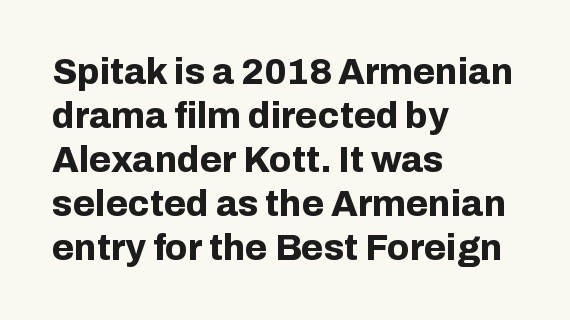
Every letter is thick-stroked: bold, no question. Visually the block forms a straight wall on the left and a jagged coastline on the right. Posture: vertical. The passage shown is typed in a proportional face where columns would drift. Look at the tracking — it's just the regular setting, nothing added.
